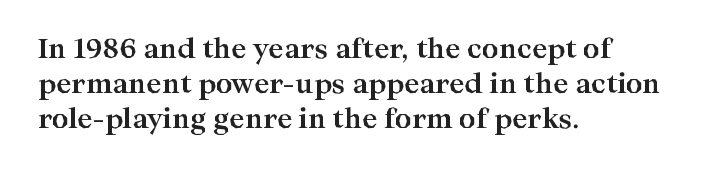
{"italic": "no", "bold": "yes", "underline": "no", "align": "left", "line_spacing": "normal", "line_spacing_ratio": 1.34, "letter_spacing": "normal", "letter_spacing_em": 0.0, "glyph_px": 26}
